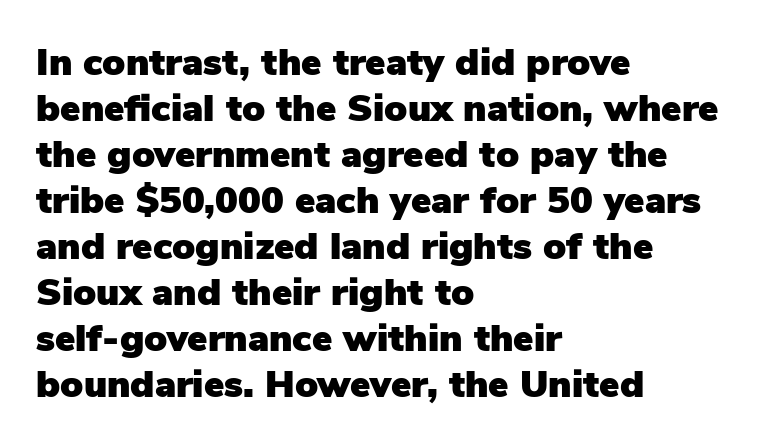
A sans-serif font was chosen for this passage. Characters follow at the spacing the type designer built in. Decoration check: the copy has no underline. This sample has the flowing, uneven cadence of proportional lettering. The letters stand straight up with perfectly vertical stems.
